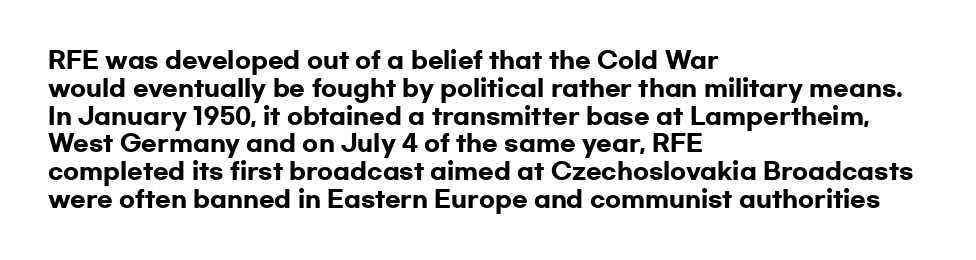
{"italic": "no", "bold": "yes", "underline": "no", "align": "left", "line_spacing_ratio": 1.21, "letter_spacing": "normal", "letter_spacing_em": 0.0, "glyph_px": 23}
